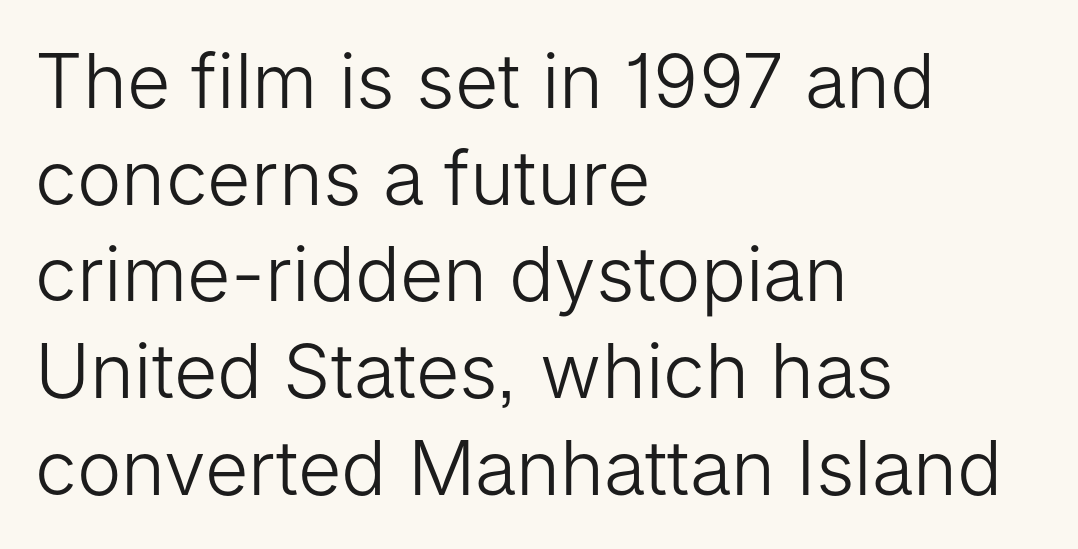
Q: Is the text bold? A: No.
Q: Is the text italic (slanted)? A: No, it is upright.
Q: Is the typeface a serif or a sans-serif typeface? A: Sans-serif.
Q: Is the text underlined? A: No.
Q: How is the paragraph aligned? A: Left-aligned.
Q: Is the spacing between letters normal or unusually wide? A: Normal.
Q: Is the spacing between lines tight, normal or loose? A: Normal.
Q: Width (condensed, normal, or wide)? A: Normal.
Q: Stroke contrast? A: Low.
Q: x-height? A: Medium.
Q: Monospaced? A: No.
